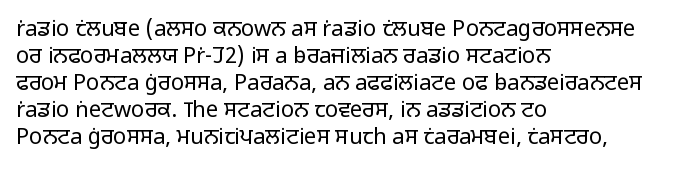
The image shows 22 px text type, upright; set left-aligned, line spacing 1.23x, normal letter spacing, not underlined.
